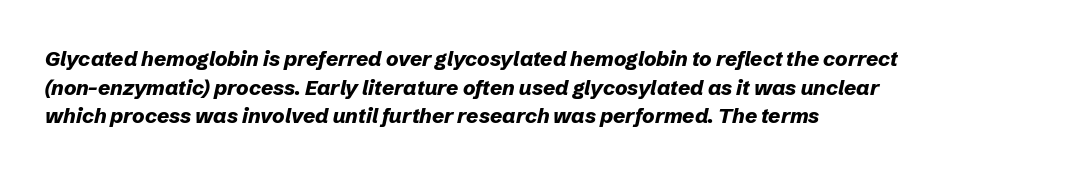
{"italic": "yes", "lean": "right", "slant_degrees": 12, "bold": "yes", "underline": "no", "align": "left", "line_spacing": "normal", "line_spacing_ratio": 1.36, "letter_spacing": "normal", "letter_spacing_em": 0.0, "glyph_px": 21}
